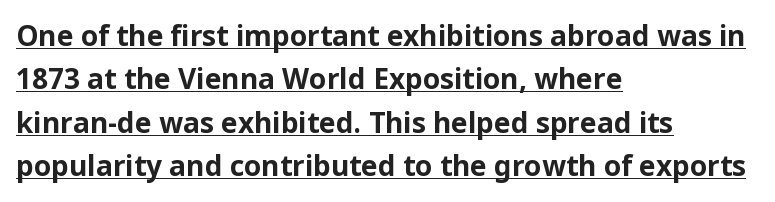
Observe the absence of serifs on each vertical stroke in this sample. Each letter keeps its own natural width here, so spacing adapts to shape. These words are printed bold, with thick strokes throughout. The horizontal fit of the characters is conventional and even. How would I describe the line gaps? Plain and ordinary.
